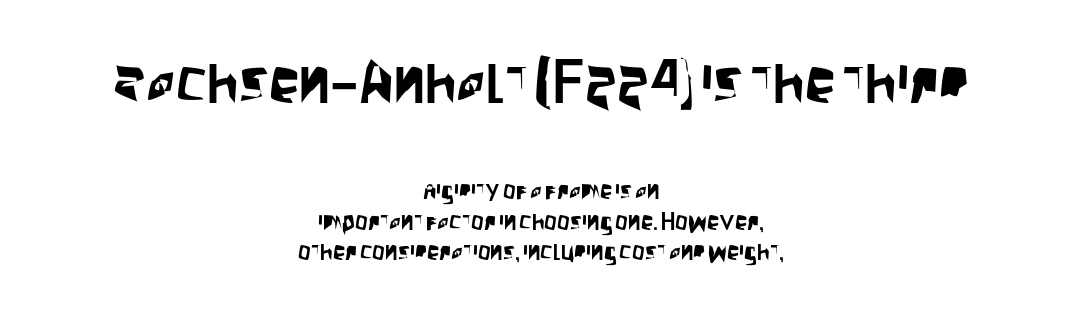
The image shows 62 px condensed sans-serif type, upright; set centered, line spacing 1.23x, normal letter spacing, not underlined; the first (top) block is 2.48x larger; low stroke contrast and a large x-height.
